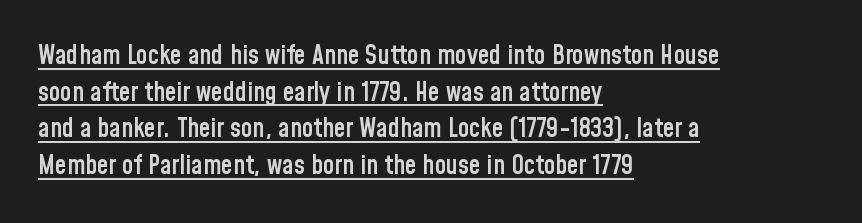
The image shows 26 px text type, upright; set left-aligned, normal line spacing (1.41x), normal letter spacing, underlined.
